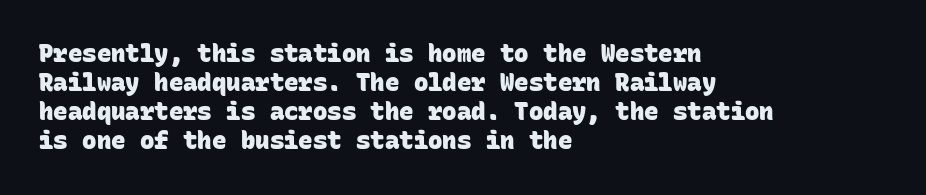
A student would call this left alignment; a typographer would say flush left, rag right. A typesetter would call this zero additional tracking. The zone under the glyphs is completely vacant. Pretty heavy lettering here — definitely bold.
